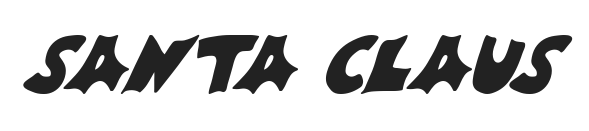
Tracking value appears to be zero — textbook default spacing. The font family rendered here belongs to the sans-serif group. Varying glyph widths throughout — classic text-font behaviour. The area under the type is left untouched.
